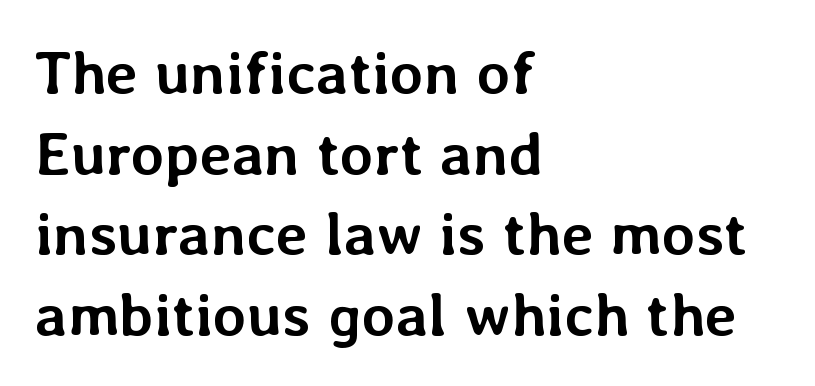
The image shows 61 px semibold type, upright; set left-aligned, normal line spacing (1.32x), normal letter spacing, not underlined; low stroke contrast and a medium x-height.
